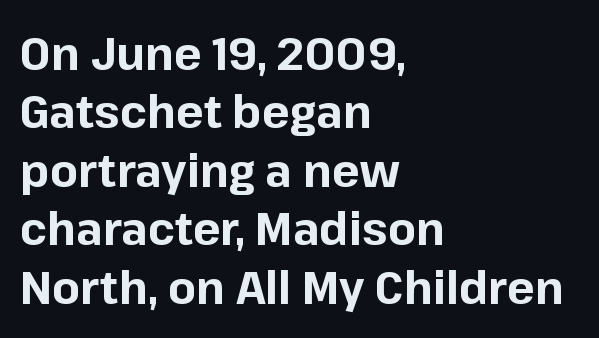
The image shows 46 px bold sans-serif type, upright; set left-aligned, normal line spacing (1.27x), normal letter spacing, not underlined; low stroke contrast and a medium x-height.
